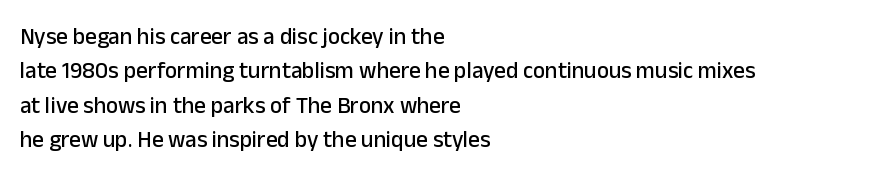
Q: Is the text italic (slanted)? A: No, it is upright.
Q: Is the text underlined? A: No.
Q: How is the paragraph aligned? A: Left-aligned.
Q: Is the spacing between letters normal or unusually wide? A: Normal.
Q: Is the spacing between lines tight, normal or loose? A: Normal.
